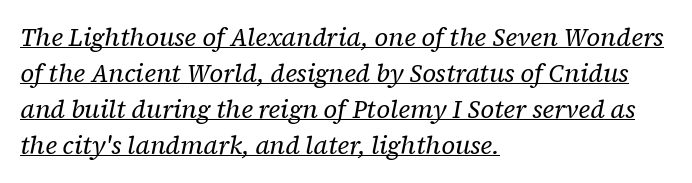
The image shows 25 px text type, italic (leaning right); set left-aligned, normal line spacing (1.44x), normal letter spacing, underlined.
